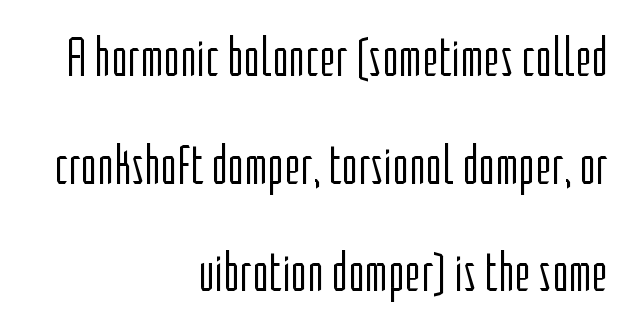
Q: Is the text bold? A: No.
Q: Is the text italic (slanted)? A: No, it is upright.
Q: Is the typeface a serif or a sans-serif typeface? A: Sans-serif.
Q: Is the text underlined? A: No.
Q: How is the paragraph aligned? A: Right-aligned.
Q: Is the spacing between letters normal or unusually wide? A: Normal.
Q: Is the spacing between lines tight, normal or loose? A: Loose.
Q: Width (condensed, normal, or wide)? A: Condensed.
Q: Stroke contrast? A: Low.
Q: x-height? A: Medium.
Q: Monospaced? A: No.
